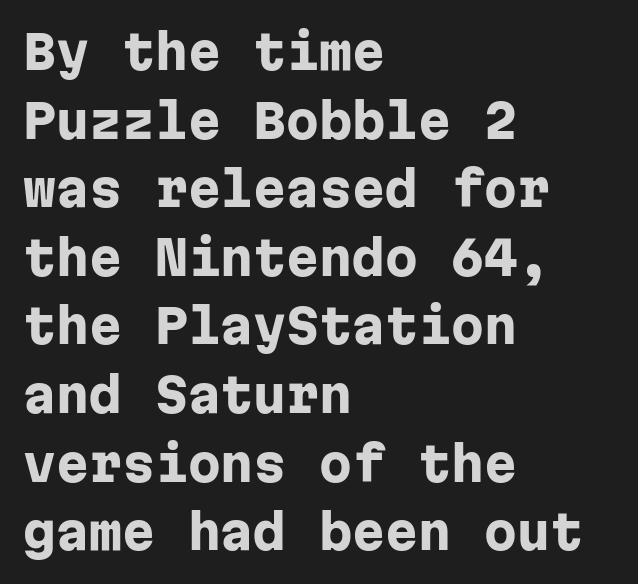
The image shows 47 px heavy sans-serif type, upright, monospaced; set left-aligned, normal line spacing (1.46x), normal letter spacing, not underlined; low stroke contrast and a medium x-height.
